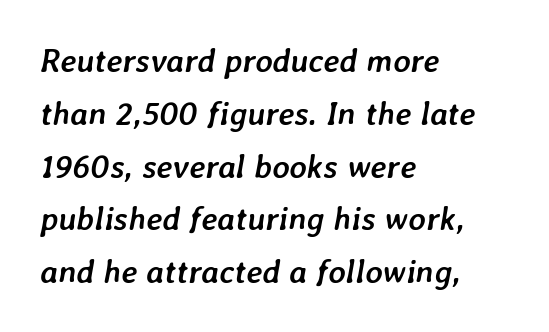
Any mark beneath the type? The region is blank. This block has exactly the height ordinary leading produces. Notice how the passage keeps a crisp vertical edge on the left only. When letters slant like this, we call the style italic.
